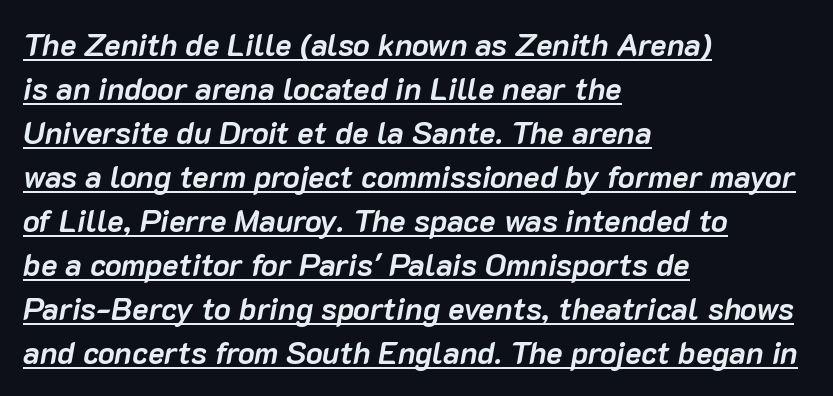
Q: Is the text bold? A: Yes.
Q: Is the text italic (slanted)? A: Yes, it leans right by about 10 degrees.
Q: Is the text underlined? A: Yes.
Q: How is the paragraph aligned? A: Left-aligned.
Q: Is the spacing between letters normal or unusually wide? A: Normal.
Q: Is the spacing between lines tight, normal or loose? A: Normal.
Q: Width (condensed, normal, or wide)? A: Normal.
Q: Stroke contrast? A: Low.
Q: x-height? A: Medium.
Q: Monospaced? A: No.
